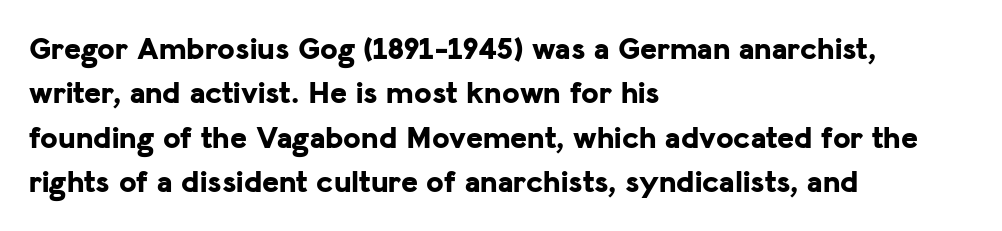
Leading matches the norm, producing a regular column. Nothing sits at the stroke ends, so this counts as sans-serif. Note the varied advance widths — an 'i' is clearly narrower than an 'm'. Just letters on the line, the space beneath them empty. Posture: vertical. The glyphs have the mass of a bold cut.
